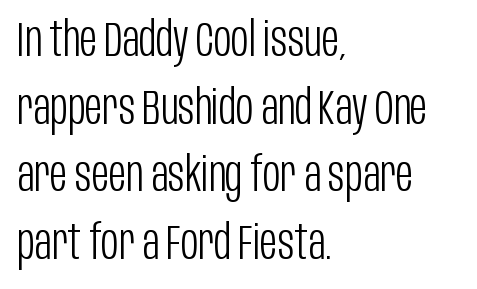
The image shows 48 px light, condensed sans-serif type, upright; set left-aligned, normal line spacing (1.41x), normal letter spacing, not underlined; low stroke contrast and a large x-height.
